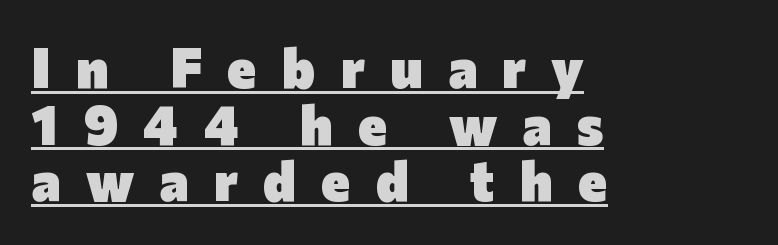
The image shows 56 px heavy sans-serif type, upright; set left-aligned, tight line spacing (1.01x), unusually wide letter spacing (+0.45 em), underlined; low stroke contrast and a medium x-height.
